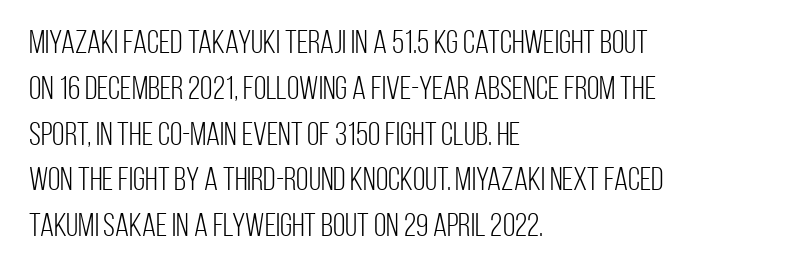
The image shows 32 px light, condensed sans-serif type, upright; set left-aligned, normal line spacing (1.43x), normal letter spacing, not underlined; low stroke contrast and a large x-height.
